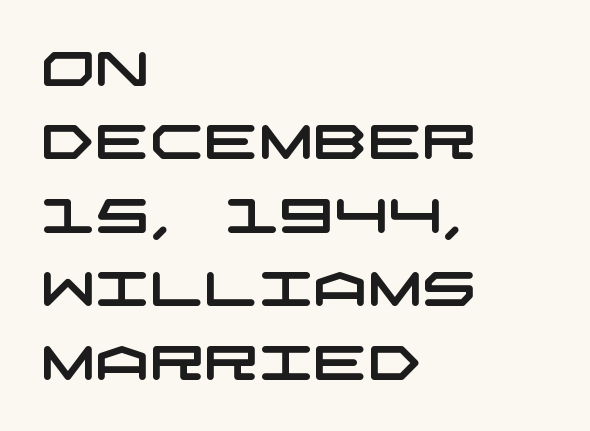
Q: Is the typeface a serif or a sans-serif typeface? A: Sans-serif.
Q: Is the text underlined? A: No.
Q: How is the paragraph aligned? A: Left-aligned.
Q: Is the spacing between letters normal or unusually wide? A: Normal.
Q: Is the spacing between lines tight, normal or loose? A: Normal.
Q: Width (condensed, normal, or wide)? A: Wide.
Q: Stroke contrast? A: Low.
Q: x-height? A: Large.
